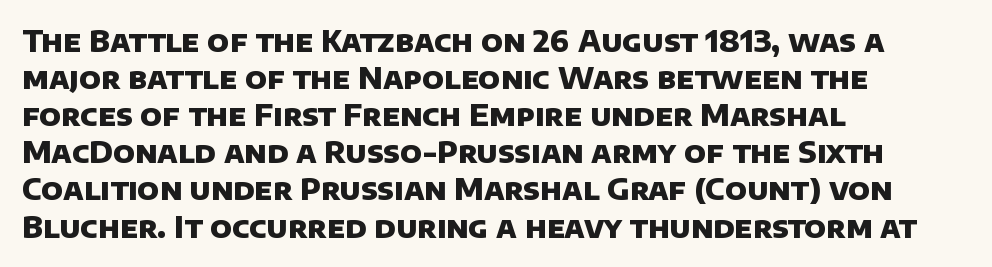
The image shows 29 px heavy sans-serif type; set left-aligned, normal line spacing (1.28x), normal letter spacing, not underlined; low stroke contrast and a large x-height.
